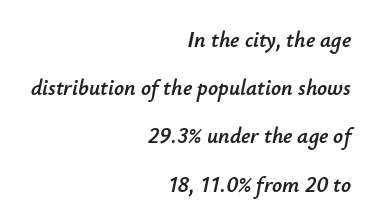
{"italic": "yes", "lean": "right", "slant_degrees": 12, "underline": "no", "align": "right", "line_spacing": "loose", "line_spacing_ratio": 2.19, "letter_spacing": "normal", "letter_spacing_em": 0.0, "glyph_px": 22}
